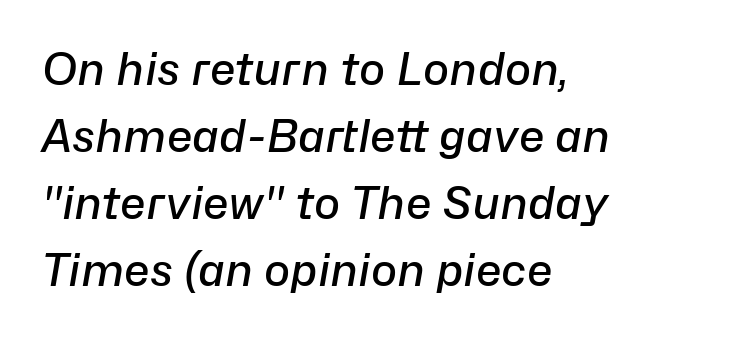
The image shows 44 px semibold type, italic (leaning right); set left-aligned, normal line spacing (1.52x), normal letter spacing, not underlined; low stroke contrast and a medium x-height.
